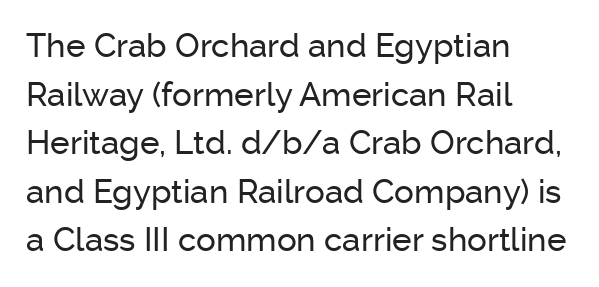
Q: Is the text italic (slanted)? A: No, it is upright.
Q: Is the typeface a serif or a sans-serif typeface? A: Sans-serif.
Q: Is the text underlined? A: No.
Q: How is the paragraph aligned? A: Left-aligned.
Q: Is the spacing between letters normal or unusually wide? A: Normal.
Q: Is the spacing between lines tight, normal or loose? A: Normal.
Q: Width (condensed, normal, or wide)? A: Normal.
Q: Stroke contrast? A: Low.
Q: x-height? A: Medium.
Q: Monospaced? A: No.
